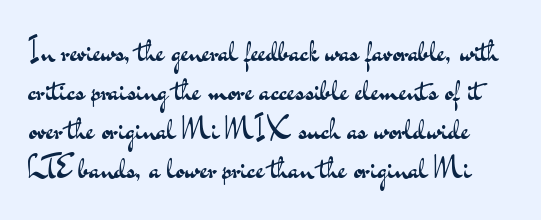
Q: Is the text bold? A: No.
Q: Is the text italic (slanted)? A: Yes.
Q: Is the typeface a serif or a sans-serif typeface? A: Sans-serif.
Q: Is the text underlined? A: No.
Q: Is the spacing between letters normal or unusually wide? A: Normal.
Q: Is the spacing between lines tight, normal or loose? A: Normal.
Q: Width (condensed, normal, or wide)? A: Wide.
Q: Stroke contrast? A: Medium.
Q: x-height? A: Small.
Q: Monospaced? A: No.
